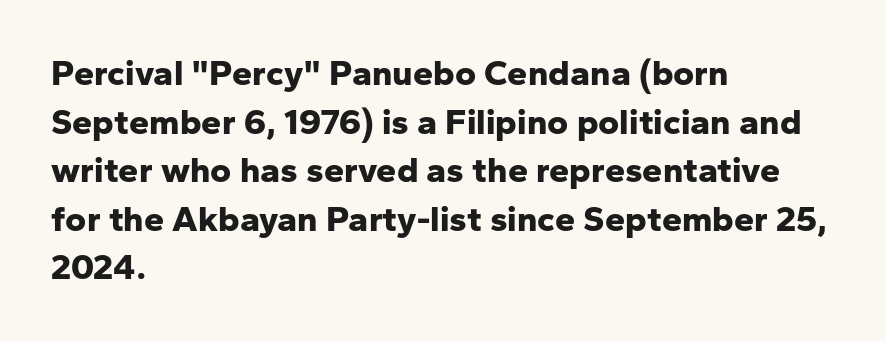
Q: Is the text bold? A: Yes.
Q: Is the text italic (slanted)? A: No, it is upright.
Q: Is the typeface a serif or a sans-serif typeface? A: Sans-serif.
Q: Is the text underlined? A: No.
Q: How is the paragraph aligned? A: Left-aligned.
Q: Is the spacing between letters normal or unusually wide? A: Normal.
Q: Is the spacing between lines tight, normal or loose? A: Normal.
Q: Width (condensed, normal, or wide)? A: Normal.
Q: Stroke contrast? A: Low.
Q: x-height? A: Medium.
Q: Monospaced? A: No.
